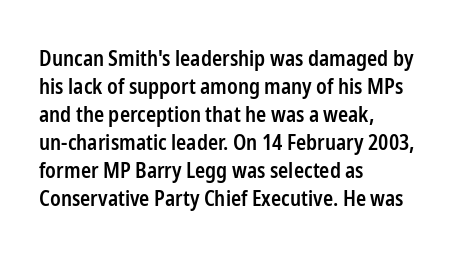
{"italic": "no", "bold": "semi", "underline": "no", "align": "left", "line_spacing": "normal", "line_spacing_ratio": 1.33, "letter_spacing": "normal", "letter_spacing_em": 0.0, "glyph_px": 21}
